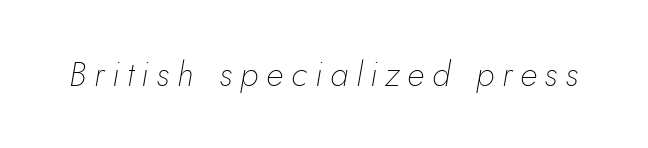
The image shows 34 px thin type, italic (leaning right); set unusually wide letter spacing (+0.23 em), not underlined; low stroke contrast and a small x-height.
